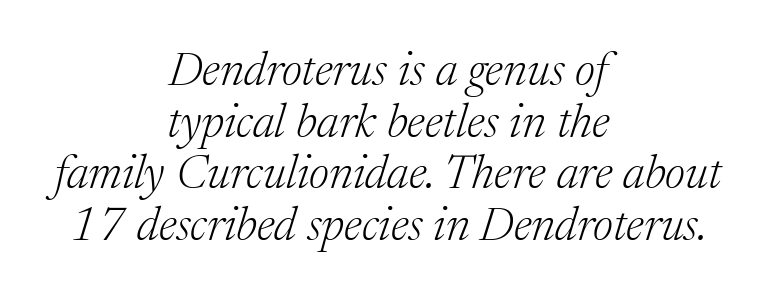
Q: Is the text bold? A: No.
Q: Is the text italic (slanted)? A: Yes, it leans right by about 17 degrees.
Q: Is the typeface a serif or a sans-serif typeface? A: Serif.
Q: Is the text underlined? A: No.
Q: How is the paragraph aligned? A: Centered.
Q: Is the spacing between letters normal or unusually wide? A: Normal.
Q: Is the spacing between lines tight, normal or loose? A: Tight.
Q: Width (condensed, normal, or wide)? A: Normal.
Q: Stroke contrast? A: Medium.
Q: x-height? A: Medium.
Q: Monospaced? A: No.
